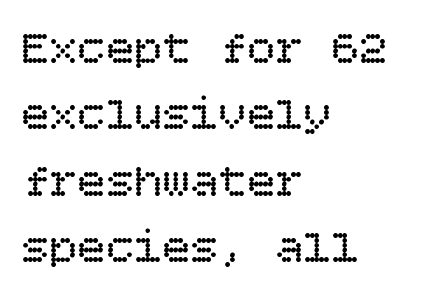
{"italic": "no", "bold": "no", "weight": "regular", "width": "normal", "stroke_contrast": "low", "x_height": "large", "underline": "no", "align": "left", "line_spacing": "normal", "line_spacing_ratio": 1.41, "letter_spacing": "normal", "letter_spacing_em": 0.0, "glyph_px": 47}
